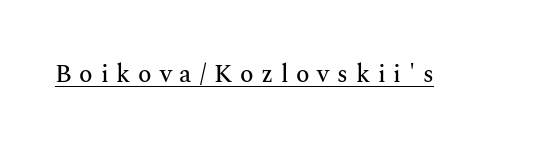
{"italic": "no", "underline": "yes", "letter_spacing": "wide", "letter_spacing_em": 0.31, "glyph_px": 25}
